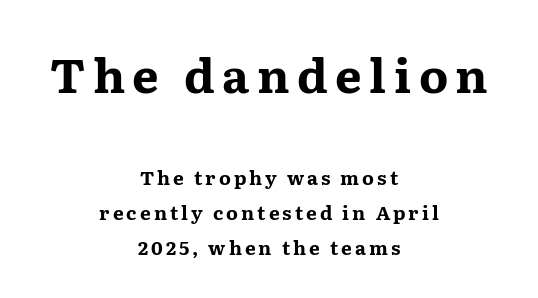
{"serif": "yes", "italic": "no", "bold": "yes", "weight": "bold", "width": "wide", "stroke_contrast": "medium", "x_height": "medium", "monospaced": "no", "underline": "no", "align": "center", "line_spacing_ratio": 1.85, "larger_block": "first", "size_ratio": 2.47, "glyph_px": 47}
